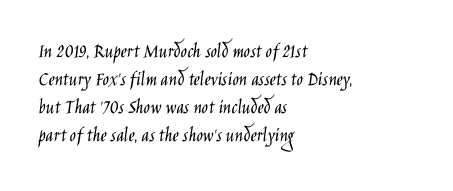
Visually the block forms a straight wall on the left and a jagged coastline on the right. Bold? No — there's no thickening of the strokes. Notice how descenders clear the ascenders below comfortably — that's standard leading. Each word holds together tightly as a unit, with standard inter-letter gaps.
